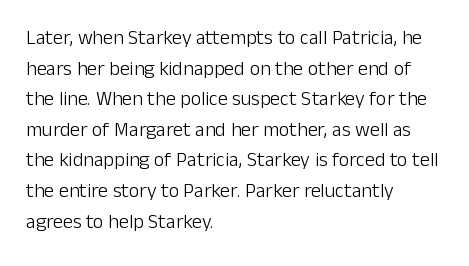
Q: Is the text bold? A: No.
Q: Is the text italic (slanted)? A: No, it is upright.
Q: Is the text underlined? A: No.
Q: How is the paragraph aligned? A: Left-aligned.
Q: Is the spacing between letters normal or unusually wide? A: Normal.
Q: Is the spacing between lines tight, normal or loose? A: Normal.
